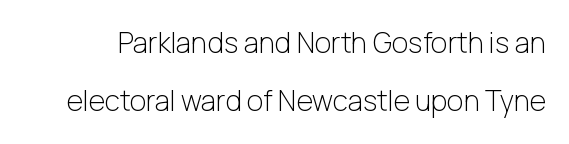
Q: Is the text bold? A: No.
Q: Is the text italic (slanted)? A: No, it is upright.
Q: Is the typeface a serif or a sans-serif typeface? A: Sans-serif.
Q: Is the text underlined? A: No.
Q: Is the spacing between letters normal or unusually wide? A: Normal.
Q: Is the spacing between lines tight, normal or loose? A: Loose.
Q: Width (condensed, normal, or wide)? A: Normal.
Q: Stroke contrast? A: Low.
Q: x-height? A: Medium.
Q: Monospaced? A: No.
